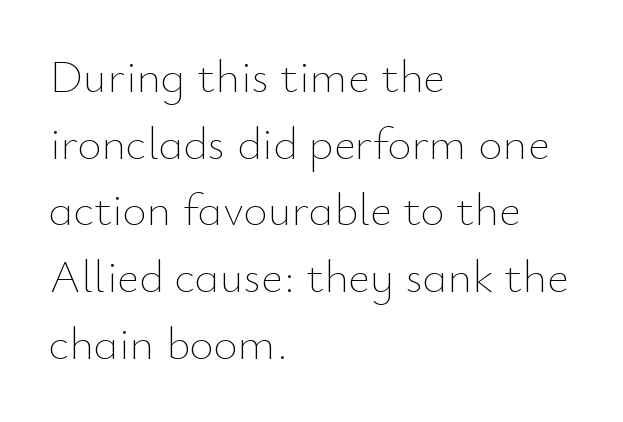
Q: Is the text bold? A: No.
Q: Is the text italic (slanted)? A: No, it is upright.
Q: Is the text underlined? A: No.
Q: How is the paragraph aligned? A: Left-aligned.
Q: Is the spacing between letters normal or unusually wide? A: Normal.
Q: Is the spacing between lines tight, normal or loose? A: Normal.
Q: Width (condensed, normal, or wide)? A: Normal.
Q: Stroke contrast? A: Low.
Q: x-height? A: Small.
Q: Monospaced? A: No.
